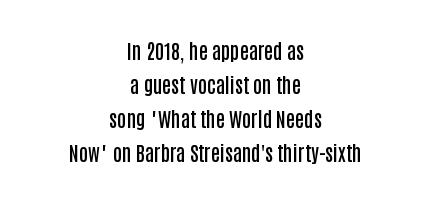
{"italic": "no", "bold": "semi", "underline": "no", "align": "center", "line_spacing": "normal", "line_spacing_ratio": 1.7, "letter_spacing": "normal", "letter_spacing_em": 0.0, "glyph_px": 20}
